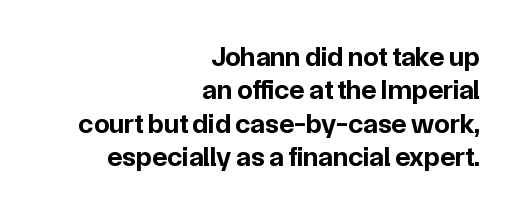
The image shows 28 px bold sans-serif type, upright; set right-aligned, line spacing 1.19x, normal letter spacing, not underlined; low stroke contrast and a medium x-height.
